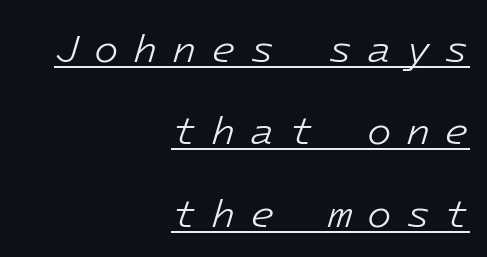
The strokes carry an ordinary text weight at most. You can tell it's italic because the verticals aren't actually vertical. The tracking jumps out immediately: characters are airy and widely separated. Notice how a bar underscores the lettering throughout.
